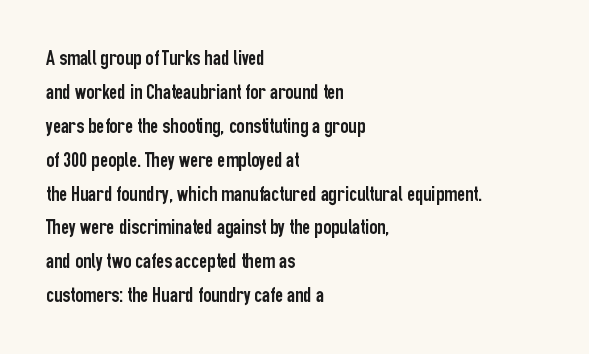
Q: Is the text italic (slanted)? A: No, it is upright.
Q: Is the text underlined? A: No.
Q: How is the paragraph aligned? A: Left-aligned.
Q: Is the spacing between letters normal or unusually wide? A: Normal.
Q: Is the spacing between lines tight, normal or loose? A: Normal.
